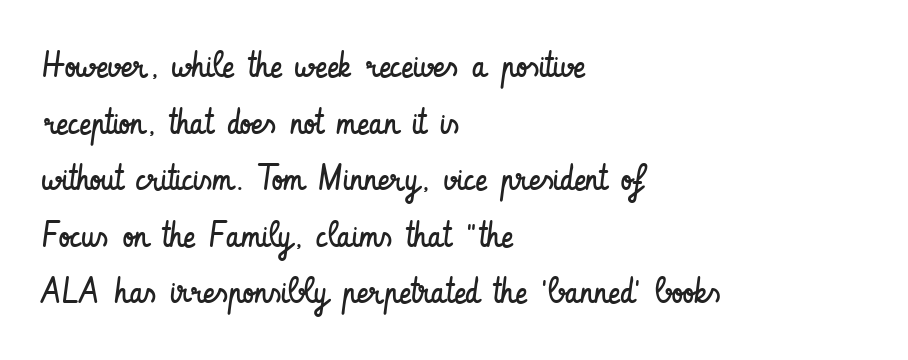
Q: Is the text bold? A: No.
Q: Is the text italic (slanted)? A: No, it is upright.
Q: Is the typeface a serif or a sans-serif typeface? A: Sans-serif.
Q: Is the text underlined? A: No.
Q: How is the paragraph aligned? A: Left-aligned.
Q: Is the spacing between letters normal or unusually wide? A: Normal.
Q: Is the spacing between lines tight, normal or loose? A: Normal.
Q: Width (condensed, normal, or wide)? A: Condensed.
Q: Stroke contrast? A: Low.
Q: x-height? A: Small.
Q: Monospaced? A: No.
